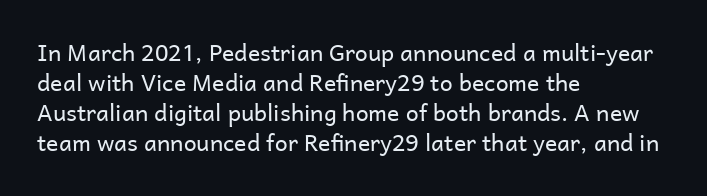
The image shows 23 px text type, upright; set left-aligned, normal line spacing (1.31x), normal letter spacing, not underlined.
